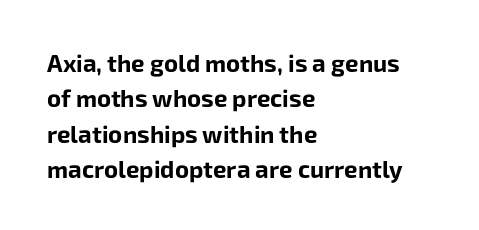
The image shows 24 px bold type, upright; set left-aligned, normal line spacing (1.47x), normal letter spacing, not underlined.
